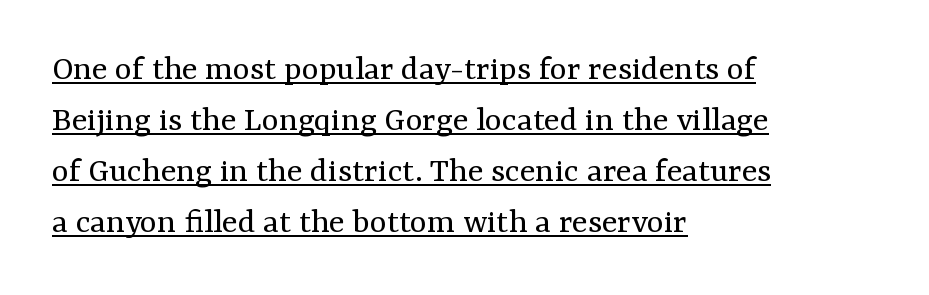
Q: Is the text bold? A: No.
Q: Is the text italic (slanted)? A: No, it is upright.
Q: Is the typeface a serif or a sans-serif typeface? A: Serif.
Q: Is the text underlined? A: Yes.
Q: How is the paragraph aligned? A: Left-aligned.
Q: Is the spacing between letters normal or unusually wide? A: Normal.
Q: Is the spacing between lines tight, normal or loose? A: Normal.
Q: Width (condensed, normal, or wide)? A: Normal.
Q: Stroke contrast? A: Medium.
Q: x-height? A: Medium.
Q: Monospaced? A: No.
